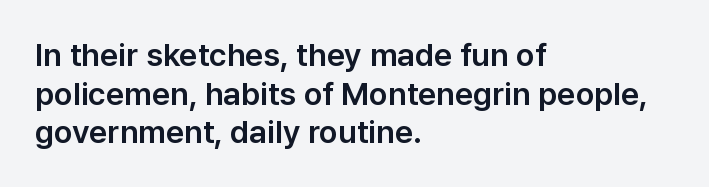
The image shows 32 px sans-serif type, upright; set left-aligned, line spacing 1.21x, normal letter spacing, not underlined; low stroke contrast and a medium x-height.
